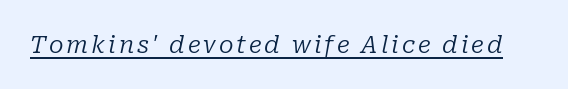
{"italic": "yes", "lean": "right", "slant_degrees": 10, "bold": "no", "underline": "yes", "glyph_px": 24}
